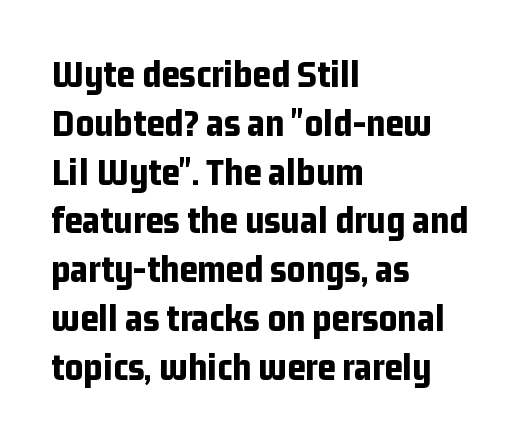
The image shows 40 px bold, condensed sans-serif type, upright; set left-aligned, line spacing 1.22x, normal letter spacing, not underlined; low stroke contrast and a medium x-height.
